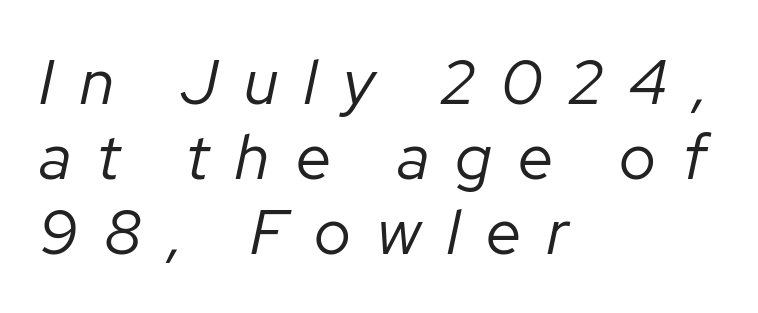
The area under the type is left untouched. A typesetter would call this heavily tracked-out type. Compared with a centered layout, this one pins lines to the left instead. Would a proofreader flag this as italicized? Yes.
